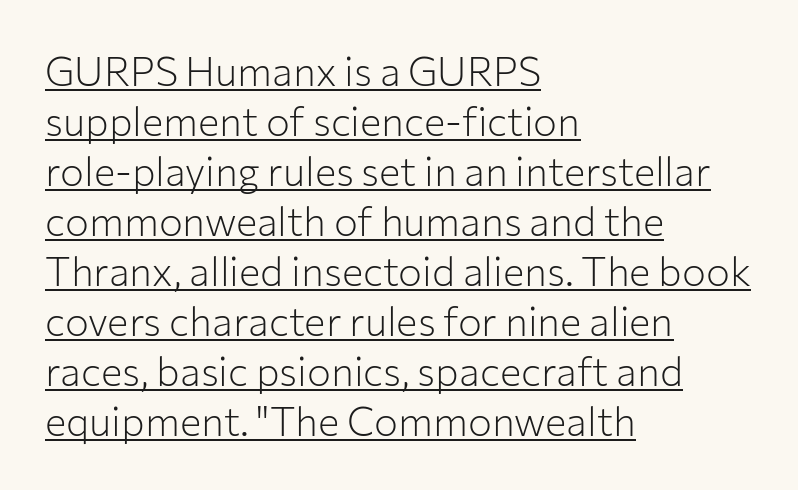
The image shows 40 px light sans-serif type, upright; set left-aligned, normal line spacing (1.25x), normal letter spacing, underlined; low stroke contrast and a medium x-height.
